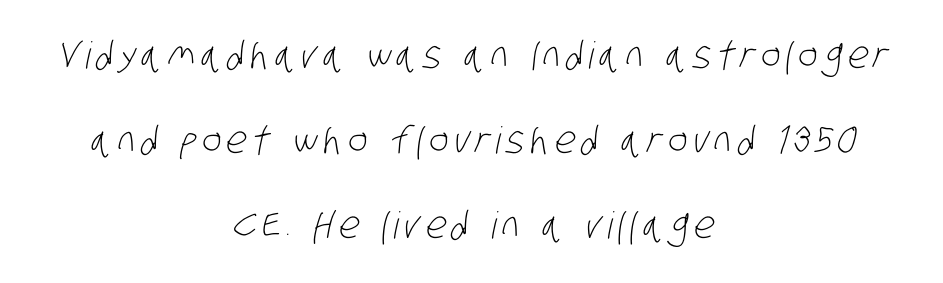
Q: Is the text bold? A: No.
Q: Is the typeface a serif or a sans-serif typeface? A: Sans-serif.
Q: Is the text underlined? A: No.
Q: How is the paragraph aligned? A: Centered.
Q: Is the spacing between lines tight, normal or loose? A: Loose.
Q: Width (condensed, normal, or wide)? A: Condensed.
Q: Stroke contrast? A: Low.
Q: x-height? A: Large.
Q: Monospaced? A: No.
